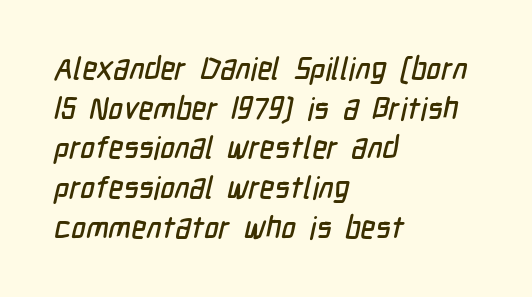
{"serif": "no", "width": "condensed", "stroke_contrast": "low", "x_height": "medium", "monospaced": "no", "underline": "no", "align": "left", "line_spacing": "normal", "line_spacing_ratio": 1.28, "letter_spacing": "normal", "letter_spacing_em": 0.0, "glyph_px": 31}
